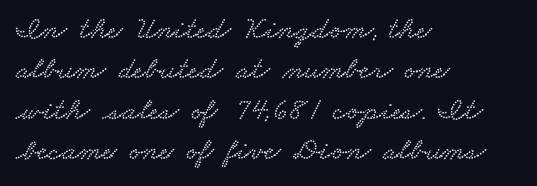
Rule under the text: the space is simply empty. This sample has the flowing, uneven cadence of proportional lettering. This sample keeps an unexceptional amount of space between lines. The letters sit at their default tracking, neither squeezed nor spread. Line starts are locked; line ends wander.
